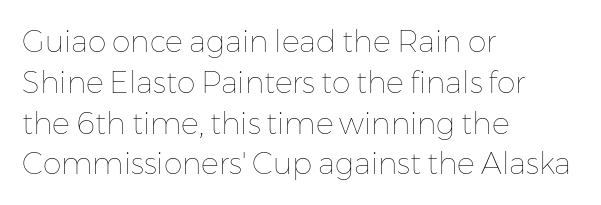
Horizontal bands of white between lines are of average thickness. The lines are quadded left. Characters follow at the spacing the type designer built in. You could not count columns in this text — the font is proportionally spaced. No heavy texture on the line: the type isn't bold.
